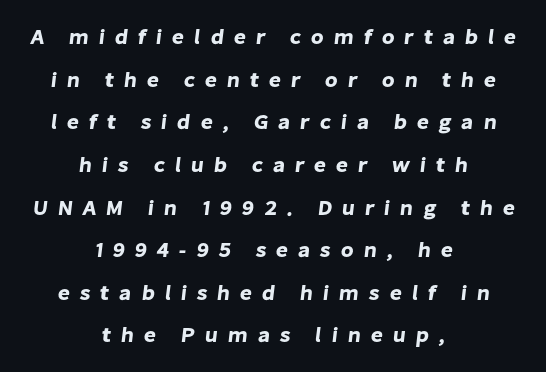
Q: Is the text underlined? A: No.
Q: How is the paragraph aligned? A: Centered.
Q: Is the spacing between letters normal or unusually wide? A: Unusually wide.
Q: Is the spacing between lines tight, normal or loose? A: Loose.
